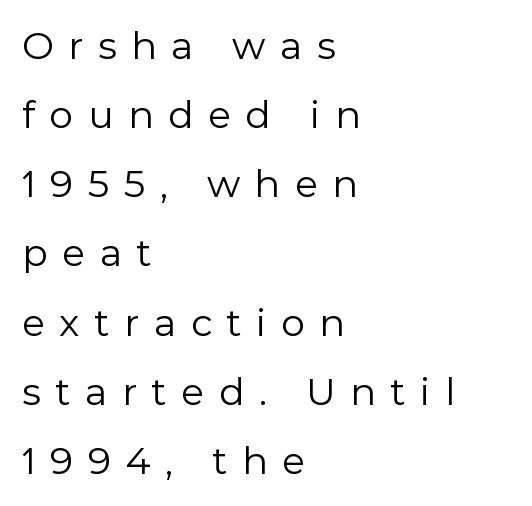
{"serif": "no", "italic": "no", "bold": "no", "weight": "regular", "width": "normal", "x_height": "medium", "monospaced": "no", "underline": "no", "align": "left", "line_spacing_ratio": 1.82, "letter_spacing": "wide", "letter_spacing_em": 0.38, "glyph_px": 38}
